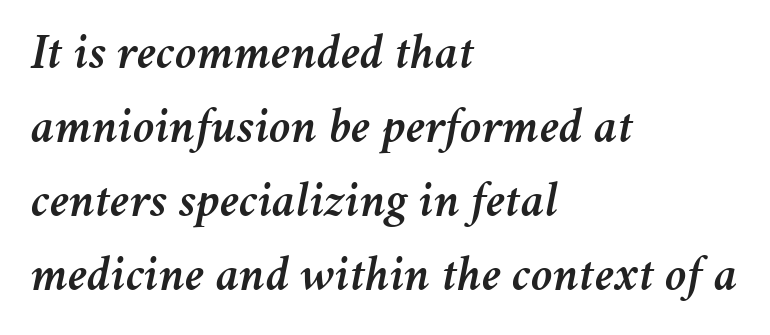
The image shows 50 px text type, italic (leaning right); set left-aligned, normal line spacing (1.48x), normal letter spacing, not underlined; medium stroke contrast and a medium x-height.
